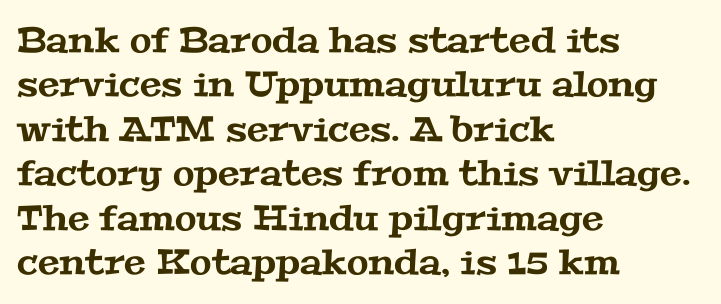
Decoration check: the copy has no underline. The glyphs in this specimen are seriffed. This sample uses plain, unmodified letter spacing. One glance says typical: line gaps are just what's usual. The letters advance in unequal steps, a hallmark of proportional type.
